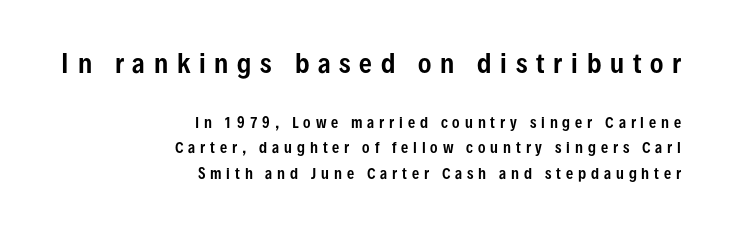
The image shows 25 px text type, upright; set right-aligned, line spacing 1.83x, unusually wide letter spacing (+0.35 em), not underlined; the first (top) block is 1.79x larger.
